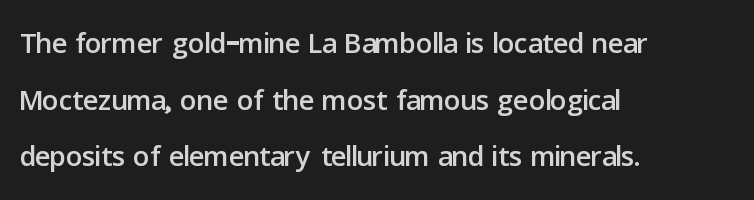
The image shows 41 px sans-serif type, upright; set left-aligned, normal line spacing (1.38x), normal letter spacing, not underlined; low stroke contrast and a medium x-height.
